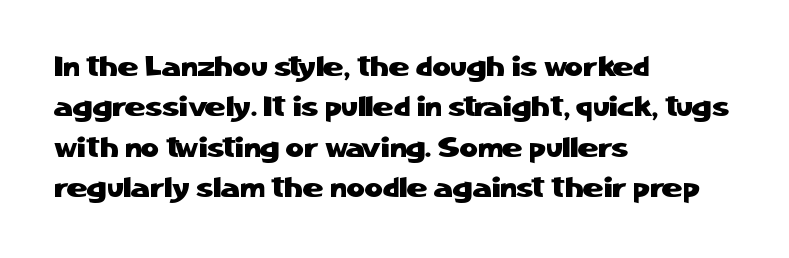
{"serif": "no", "italic": "no", "width": "normal", "stroke_contrast": "low", "x_height": "medium", "monospaced": "no", "underline": "no", "align": "left", "line_spacing": "normal", "line_spacing_ratio": 1.44, "letter_spacing": "normal", "letter_spacing_em": 0.0, "glyph_px": 28}
